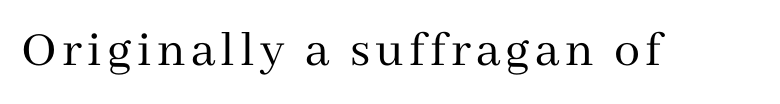
The image shows 52 px regular-weight serif type, upright; set not underlined; medium stroke contrast and a medium x-height.
